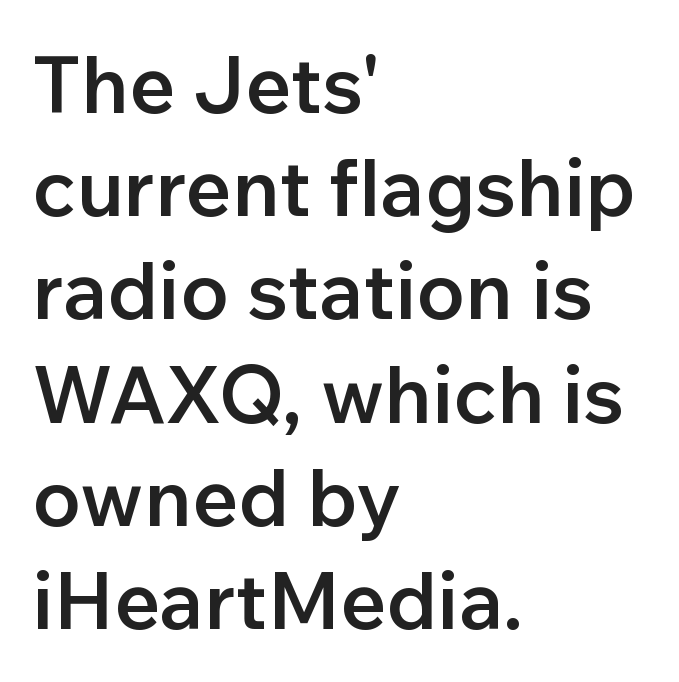
The image shows 80 px semibold sans-serif type, upright; set left-aligned, normal line spacing (1.29x), normal letter spacing, not underlined; low stroke contrast and a medium x-height.
